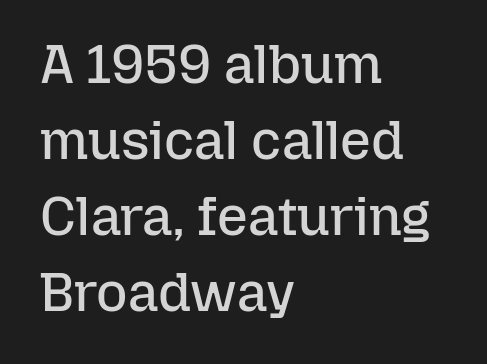
The weight would be labelled regular, book, light, or lighter still. Inter-character spacing is left at the font's built-in metrics. Every stem runs plumb, perpendicular to the baseline. Type without underlining.
